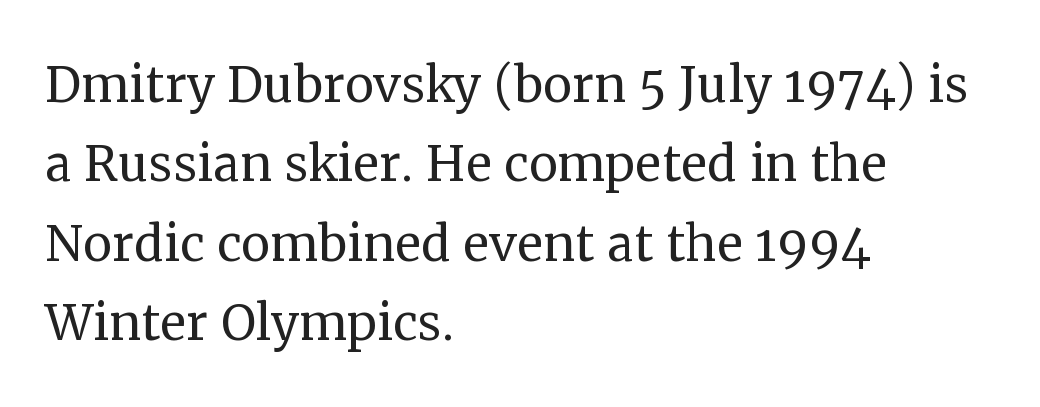
{"serif": "yes", "italic": "no", "bold": "no", "weight": "regular", "width": "normal", "stroke_contrast": "medium", "x_height": "medium", "monospaced": "no", "underline": "no", "align": "left", "line_spacing_ratio": 1.22, "letter_spacing": "normal", "letter_spacing_em": 0.0, "glyph_px": 65}
